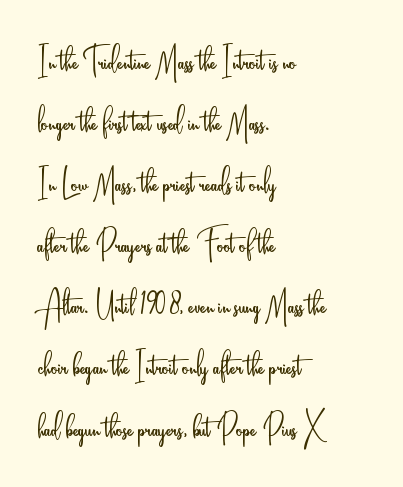
The image shows 41 px light, condensed sans-serif type; set left-aligned, normal line spacing (1.49x), normal letter spacing, not underlined; low stroke contrast and a small x-height.
